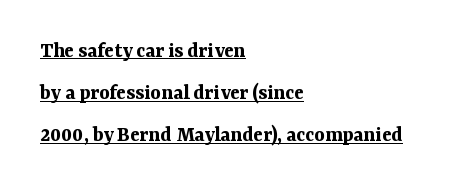
Q: Is the text bold? A: Yes.
Q: Is the text italic (slanted)? A: No, it is upright.
Q: Is the text underlined? A: Yes.
Q: How is the paragraph aligned? A: Left-aligned.
Q: Is the spacing between letters normal or unusually wide? A: Normal.
Q: Is the spacing between lines tight, normal or loose? A: Loose.
